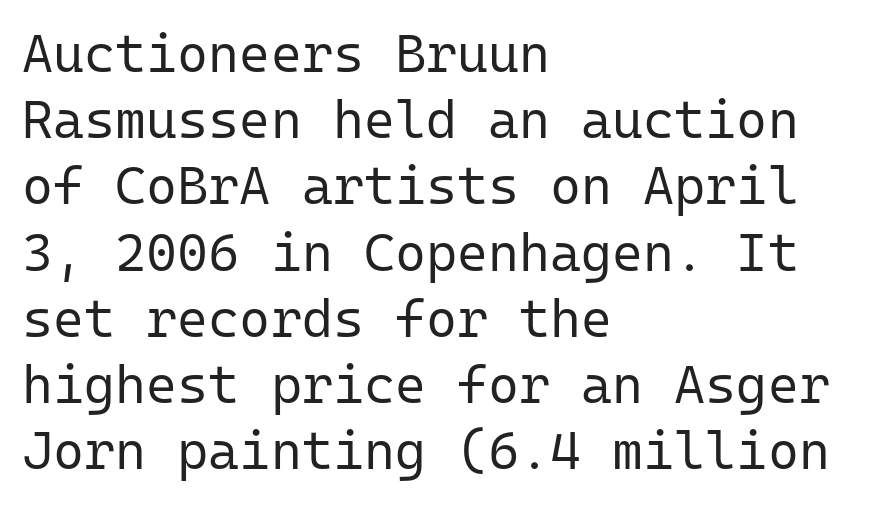
The image shows 53 px regular-weight sans-serif type, upright, monospaced; set left-aligned, normal line spacing (1.25x), normal letter spacing, not underlined; low stroke contrast and a medium x-height.
